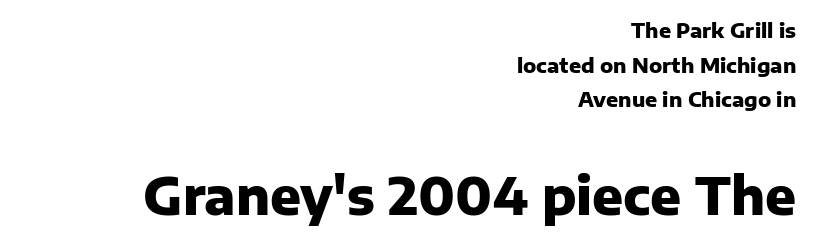
The image shows 51 px heavy sans-serif type, upright; set right-aligned, line spacing 1.73x, normal letter spacing, not underlined; the second (bottom) block is 2.55x larger; low stroke contrast and a medium x-height.
